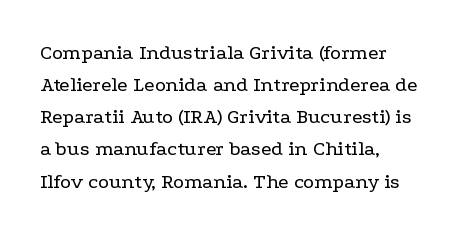
The image shows 21 px text type, upright; set left-aligned, normal line spacing (1.53x), normal letter spacing, not underlined.
